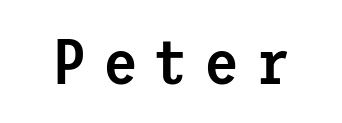
There is plenty of visible air inserted between adjacent glyphs. The lettering stays uniformly vertical, giving the passage a roman look. The typeface chosen for these lines omits serifs. Stroke thickness is moderately raised; the sample reads as semibold.
